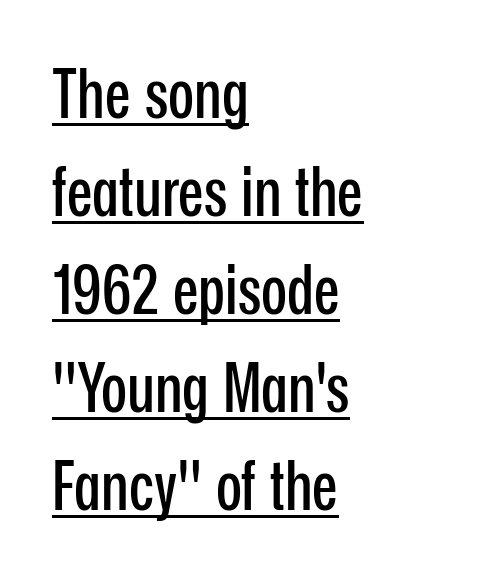
The image shows 68 px condensed sans-serif type, upright; set left-aligned, normal line spacing (1.44x), normal letter spacing, underlined; low stroke contrast and a medium x-height.
